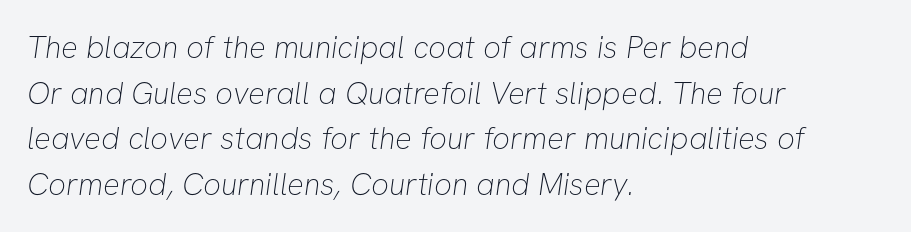
Rule under the text: the space is simply empty. Here the designer chose a conventional face with non-uniform glyph widths. Nothing sits at the stroke ends, so this counts as sans-serif. All the whitespace from short lines collects on the right. Short note: letters normally spaced.
